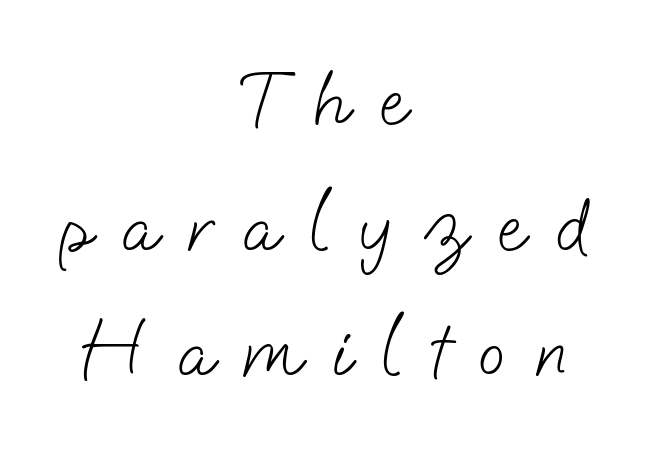
Q: Is the text bold? A: No.
Q: Is the typeface a serif or a sans-serif typeface? A: Sans-serif.
Q: Is the text underlined? A: No.
Q: How is the paragraph aligned? A: Centered.
Q: Is the spacing between letters normal or unusually wide? A: Unusually wide.
Q: Is the spacing between lines tight, normal or loose? A: Normal.
Q: Width (condensed, normal, or wide)? A: Normal.
Q: Stroke contrast? A: Low.
Q: x-height? A: Small.
Q: Monospaced? A: No.
